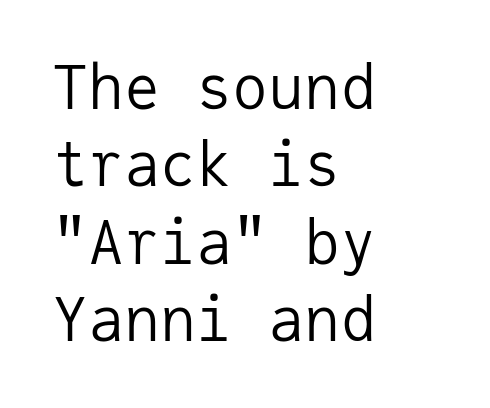
{"serif": "no", "italic": "no", "bold": "no", "weight": "regular", "width": "normal", "stroke_contrast": "low", "x_height": "medium", "monospaced": "yes", "underline": "no", "align": "left", "line_spacing": "normal", "line_spacing_ratio": 1.29, "letter_spacing": "normal", "letter_spacing_em": 0.0, "glyph_px": 60}
